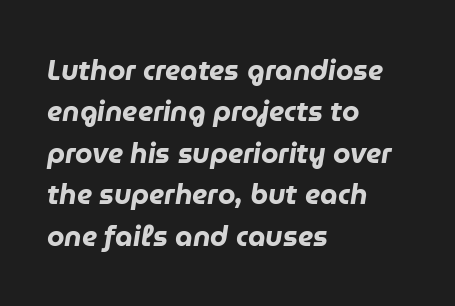
Q: Is the text bold? A: Yes.
Q: Is the text italic (slanted)? A: Yes, it leans right by about 9 degrees.
Q: Is the text underlined? A: No.
Q: How is the paragraph aligned? A: Left-aligned.
Q: Is the spacing between letters normal or unusually wide? A: Normal.
Q: Is the spacing between lines tight, normal or loose? A: Normal.
Q: Width (condensed, normal, or wide)? A: Normal.
Q: Stroke contrast? A: Low.
Q: x-height? A: Medium.
Q: Monospaced? A: No.
